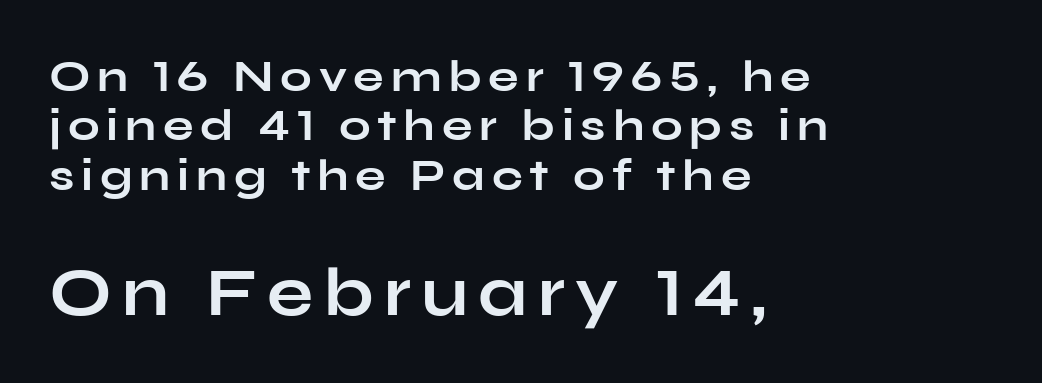
Q: Is the text bold? A: Yes.
Q: Is the text italic (slanted)? A: No, it is upright.
Q: Is the typeface a serif or a sans-serif typeface? A: Sans-serif.
Q: Is the text underlined? A: No.
Q: How is the paragraph aligned? A: Left-aligned.
Q: Is the spacing between lines tight, normal or loose? A: Tight.
Q: Which block of text is set in a larger size, the first (top) or the second (bottom)? A: The second (bottom) one.
Q: Width (condensed, normal, or wide)? A: Wide.
Q: Stroke contrast? A: Low.
Q: x-height? A: Medium.
Q: Monospaced? A: No.
